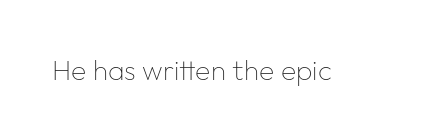
Q: Is the text bold? A: No.
Q: Is the text italic (slanted)? A: No, it is upright.
Q: Is the typeface a serif or a sans-serif typeface? A: Sans-serif.
Q: Is the text underlined? A: No.
Q: Is the spacing between letters normal or unusually wide? A: Normal.
Q: Width (condensed, normal, or wide)? A: Normal.
Q: Stroke contrast? A: Low.
Q: x-height? A: Medium.
Q: Monospaced? A: No.
